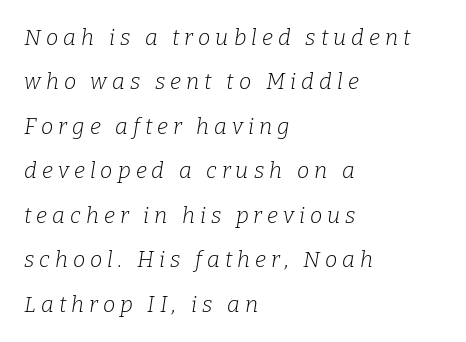
The image shows 22 px text type, italic (leaning right); set left-aligned, loose line spacing (2.02x), unusually wide letter spacing (+0.23 em), not underlined.
